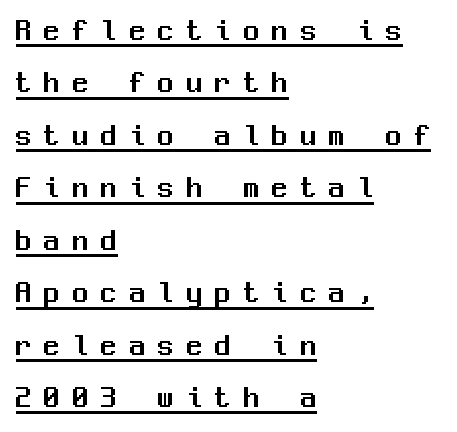
The image shows 32 px sans-serif type, upright, monospaced; set left-aligned, normal line spacing (1.64x), unusually wide letter spacing (+0.39 em), underlined; medium stroke contrast and a medium x-height.
